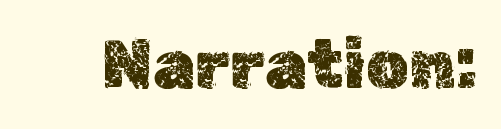
The image shows 68 px text type, upright; set normal letter spacing, not underlined; a medium x-height.
